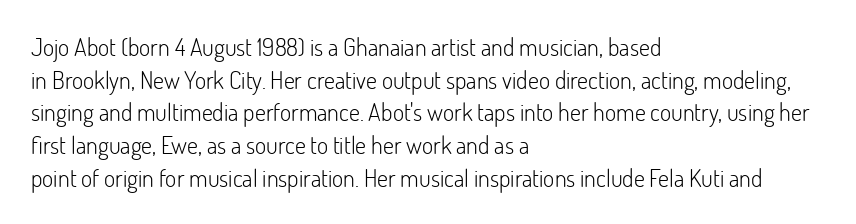
Q: Is the text bold? A: No.
Q: Is the text italic (slanted)? A: No, it is upright.
Q: Is the text underlined? A: No.
Q: How is the paragraph aligned? A: Left-aligned.
Q: Is the spacing between letters normal or unusually wide? A: Normal.
Q: Is the spacing between lines tight, normal or loose? A: Normal.
